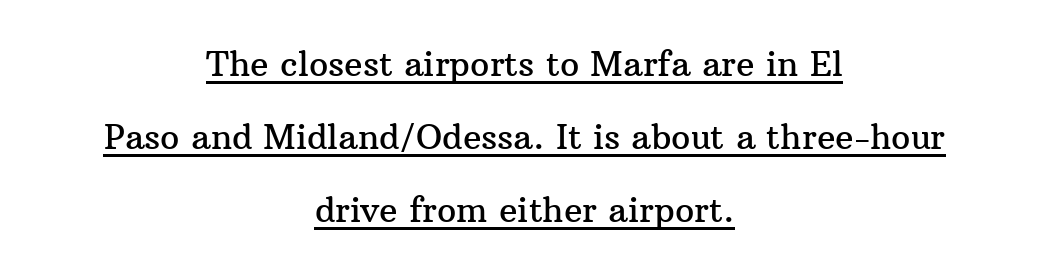
This sample uses plain, unmodified letter spacing. Does the leading feel generous? Absolutely, it's lavish. Reading down the block, each line starts at a different indent, mirrored at its end. Yep, those are serifs on the letters. The lettering is marked with a stroke running underneath it. The letters stand straight up with perfectly vertical stems.
